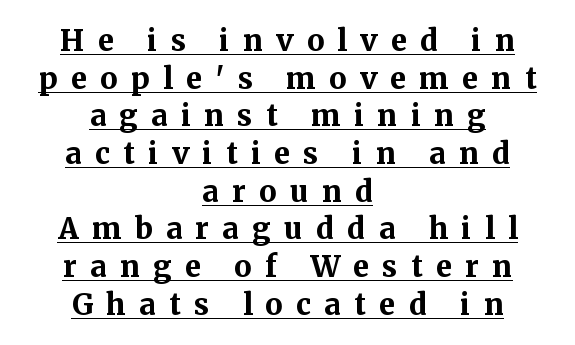
The image shows 29 px bold serif type, upright; set centered, normal line spacing (1.3x), unusually wide letter spacing (+0.46 em), underlined; medium stroke contrast and a medium x-height.
